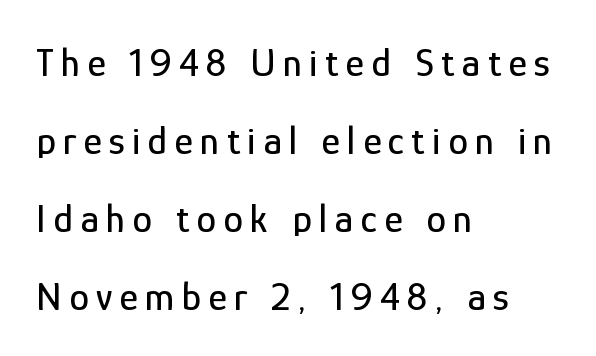
Q: Is the text italic (slanted)? A: No, it is upright.
Q: Is the typeface a serif or a sans-serif typeface? A: Sans-serif.
Q: Is the text underlined? A: No.
Q: How is the paragraph aligned? A: Left-aligned.
Q: Is the spacing between lines tight, normal or loose? A: Loose.
Q: Width (condensed, normal, or wide)? A: Condensed.
Q: Stroke contrast? A: Low.
Q: x-height? A: Medium.
Q: Monospaced? A: No.
